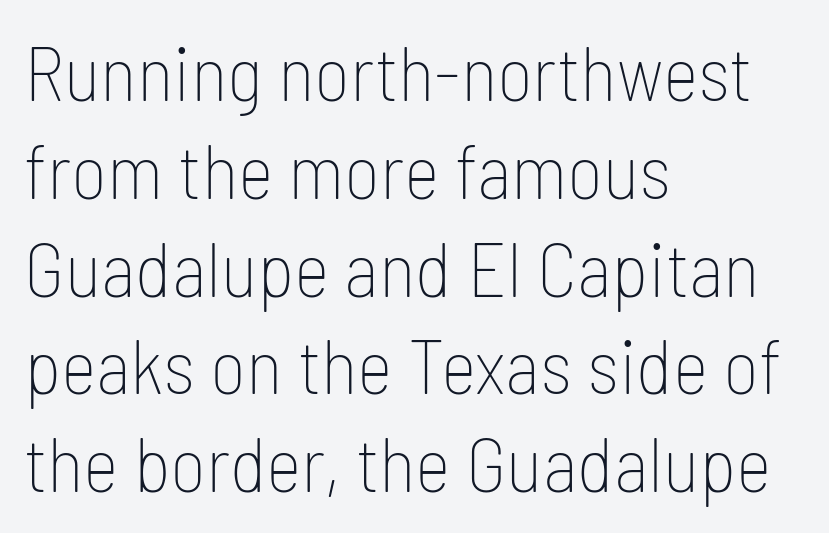
Q: Is the text bold? A: No.
Q: Is the text italic (slanted)? A: No, it is upright.
Q: Is the typeface a serif or a sans-serif typeface? A: Sans-serif.
Q: Is the text underlined? A: No.
Q: How is the paragraph aligned? A: Left-aligned.
Q: Is the spacing between letters normal or unusually wide? A: Normal.
Q: Is the spacing between lines tight, normal or loose? A: Normal.
Q: Width (condensed, normal, or wide)? A: Condensed.
Q: Stroke contrast? A: Low.
Q: x-height? A: Medium.
Q: Monospaced? A: No.
